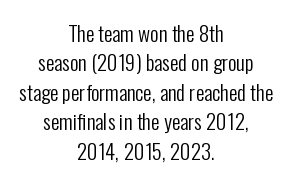
The image shows 21 px text type, upright; set centered, normal line spacing (1.4x), normal letter spacing, not underlined.
